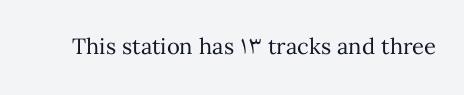
The image shows 22 px text type, upright; set normal letter spacing, not underlined.
